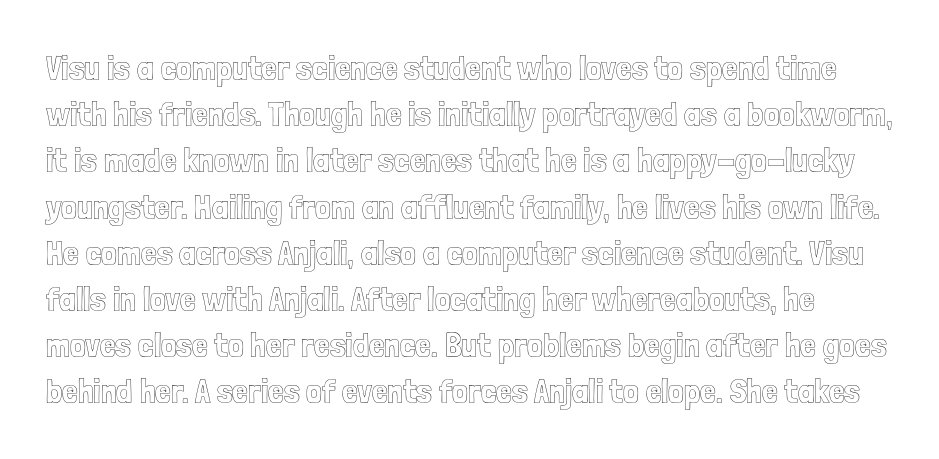
Q: Is the text italic (slanted)? A: No, it is upright.
Q: Is the text underlined? A: No.
Q: Is the spacing between letters normal or unusually wide? A: Normal.
Q: Is the spacing between lines tight, normal or loose? A: Normal.
Q: Width (condensed, normal, or wide)? A: Condensed.
Q: x-height? A: Medium.
Q: Monospaced? A: No.
